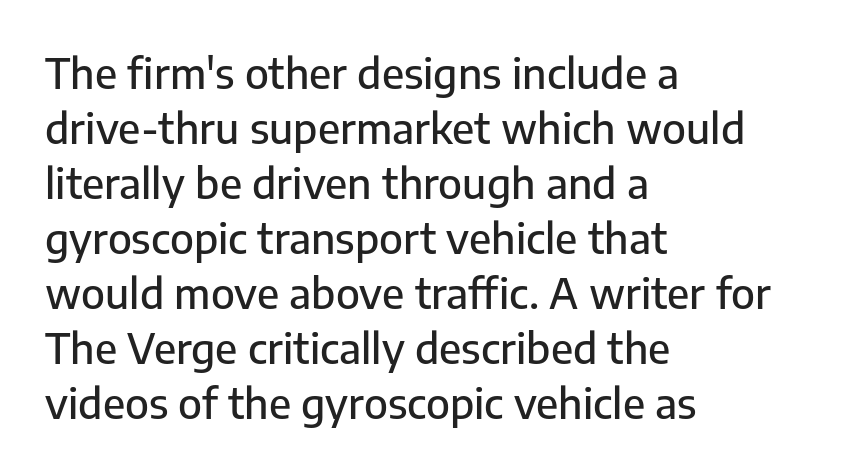
{"serif": "no", "italic": "no", "width": "normal", "stroke_contrast": "low", "x_height": "medium", "monospaced": "no", "underline": "no", "align": "left", "line_spacing": "normal", "line_spacing_ratio": 1.31, "letter_spacing": "normal", "letter_spacing_em": 0.0, "glyph_px": 42}
